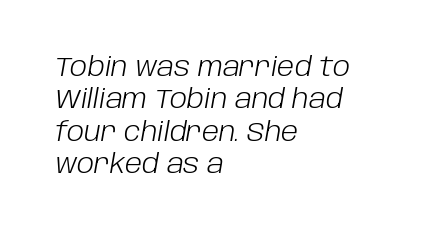
Q: Is the text bold? A: No.
Q: Is the text italic (slanted)? A: Yes, it leans right by about 10 degrees.
Q: Is the text underlined? A: No.
Q: How is the paragraph aligned? A: Left-aligned.
Q: Is the spacing between letters normal or unusually wide? A: Normal.
Q: Is the spacing between lines tight, normal or loose? A: Normal.
